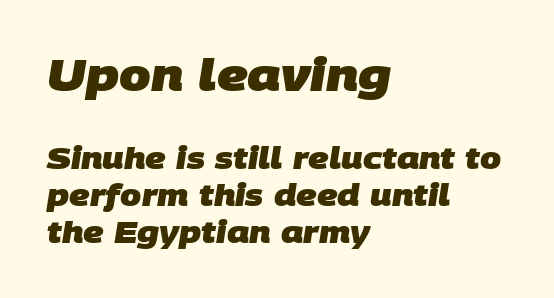
The image shows 45 px heavy sans-serif type; set left-aligned, line spacing 1.24x, normal letter spacing, not underlined; the first (top) block is 1.5x larger; low stroke contrast and a large x-height.
